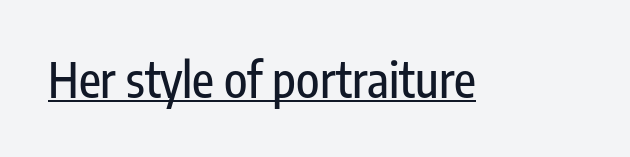
The image shows 48 px condensed sans-serif type, upright; set normal letter spacing, underlined; low stroke contrast and a medium x-height.
